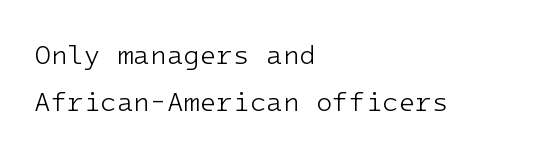
Q: Is the text bold? A: No.
Q: Is the text italic (slanted)? A: No, it is upright.
Q: Is the text underlined? A: No.
Q: How is the paragraph aligned? A: Left-aligned.
Q: Is the spacing between letters normal or unusually wide? A: Normal.
